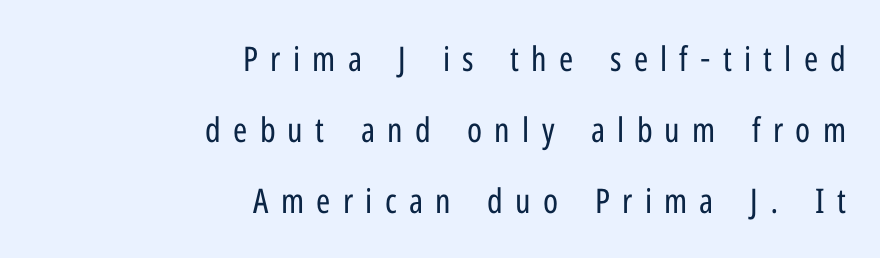
{"serif": "no", "italic": "no", "bold": "no", "weight": "regular", "width": "condensed", "stroke_contrast": "low", "x_height": "medium", "monospaced": "no", "underline": "no", "align": "right", "line_spacing": "loose", "line_spacing_ratio": 2.09, "letter_spacing": "wide", "letter_spacing_em": 0.36, "glyph_px": 34}
